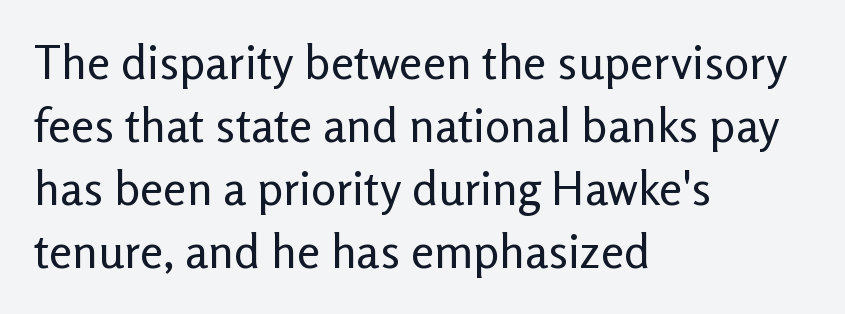
Q: Is the text bold? A: No.
Q: Is the text italic (slanted)? A: No, it is upright.
Q: Is the typeface a serif or a sans-serif typeface? A: Sans-serif.
Q: Is the text underlined? A: No.
Q: How is the paragraph aligned? A: Left-aligned.
Q: Is the spacing between letters normal or unusually wide? A: Normal.
Q: Is the spacing between lines tight, normal or loose? A: Normal.
Q: Width (condensed, normal, or wide)? A: Normal.
Q: Stroke contrast? A: Low.
Q: x-height? A: Medium.
Q: Monospaced? A: No.
